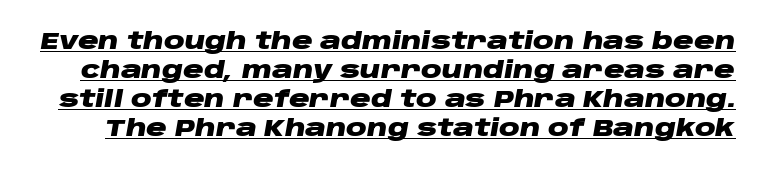
The font is running at its bold setting. Compared with ordinary roman type, these characters are visibly tilted. These characters rest on top of a visible drawn line. Observe the ordinary spacing: letters are neighbours, not strangers.
